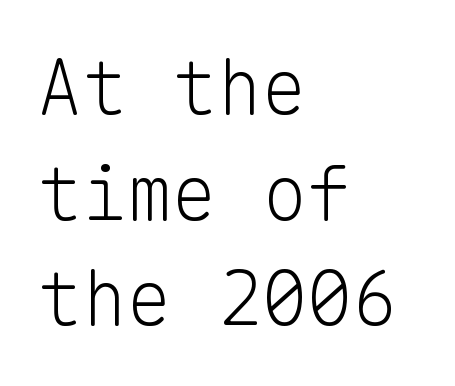
Descender tails drop into unmarked territory. Inter-character spacing is left at the font's built-in metrics. A normal amount of white space separates one row of letters from the next. The lines in this sample share a left origin and differ only in where they stop. Weight: regular or lighter. The letters stand straight up with perfectly vertical stems.
